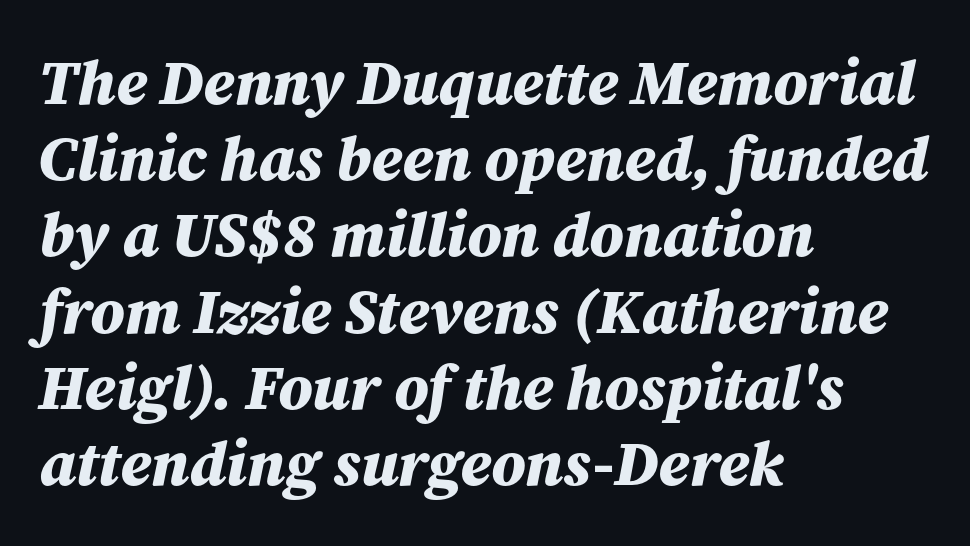
Check the space under the baseline: it is left empty. The type is set solid horizontally, with unmodified tracking. Varying glyph widths throughout — classic text-font behaviour. The rendering anchors every line to the left-hand side. The glyphs look as if they've been sheared to an angle. Plenty of ink on the page — the face is bold.
